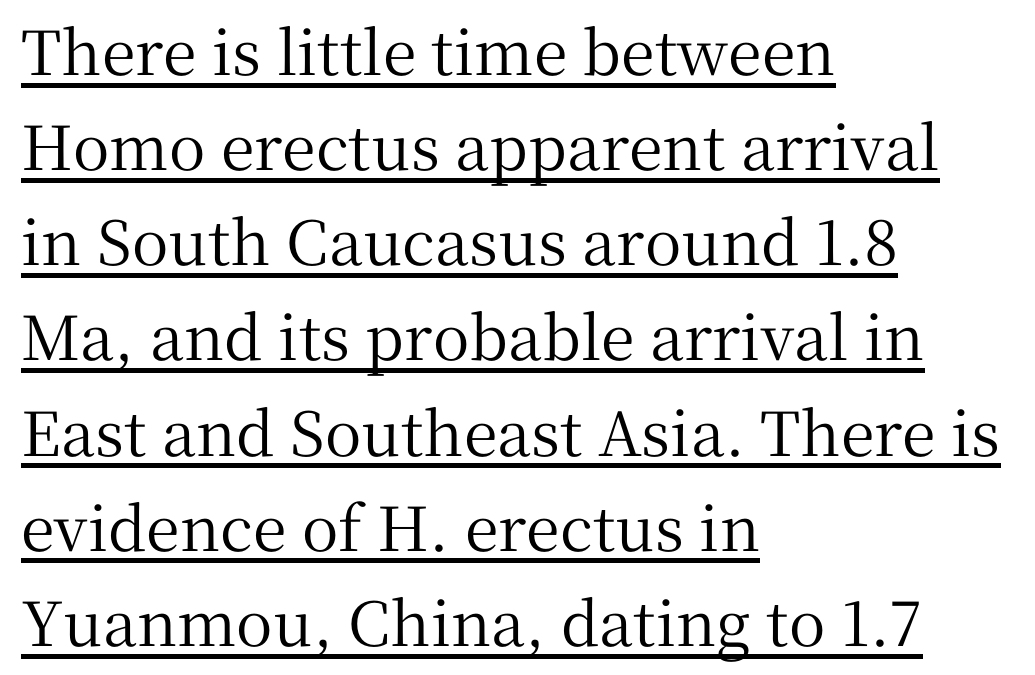
Unlike italic type, these characters show no tilt at all. Characters follow at the spacing the type designer built in. Typographically, this falls in the serif category. Compared with a centered layout, this one pins lines to the left instead.
